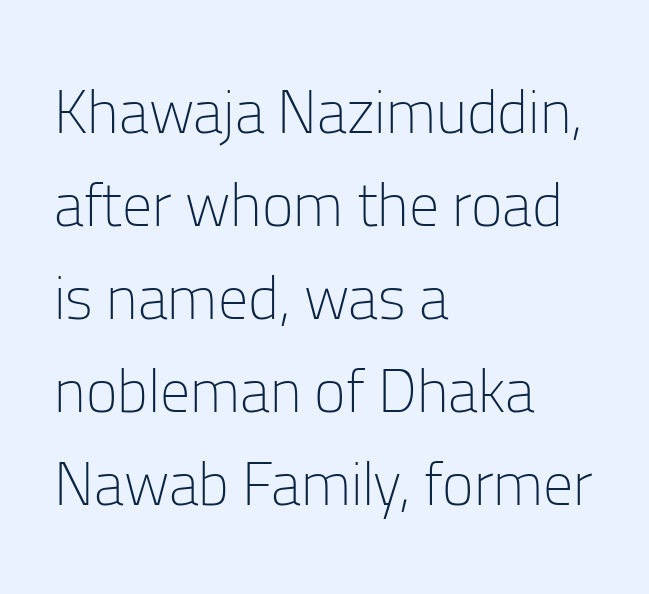
Are there feet on the stems? There aren't — it's a sans. The glyphs are unaccompanied by any horizontal stroke below them. The passage shown is typed in a proportional face where columns would drift. You could call the tracking neutral — neither tight nor loose. The lines in this sample share a left origin and differ only in where they stop. Do the letters lean? They stand straight.
